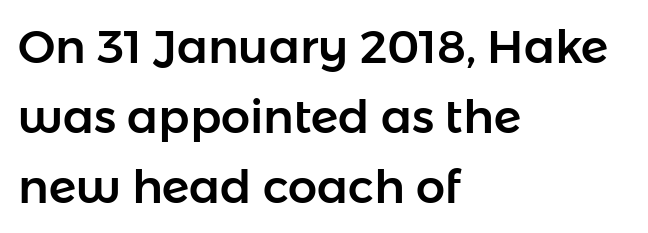
{"serif": "no", "italic": "no", "width": "normal", "stroke_contrast": "low", "x_height": "medium", "monospaced": "no", "underline": "no", "align": "left", "line_spacing": "normal", "line_spacing_ratio": 1.52, "letter_spacing": "normal", "letter_spacing_em": 0.0, "glyph_px": 46}
